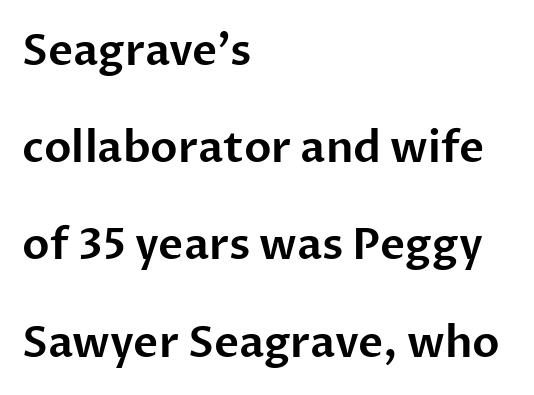
The image shows 43 px sans-serif type, upright; set left-aligned, loose line spacing (2.26x), normal letter spacing, not underlined; low stroke contrast and a medium x-height.
